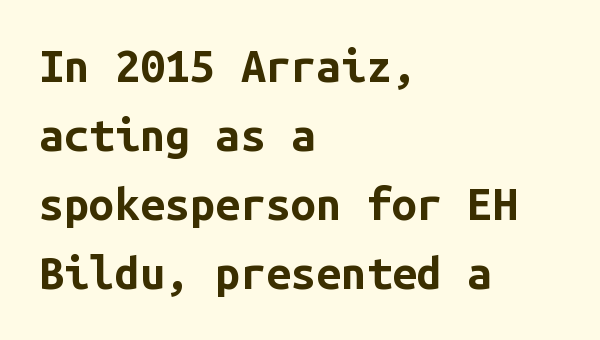
The image shows 45 px bold sans-serif type, upright, monospaced; set left-aligned, normal line spacing (1.53x), normal letter spacing, not underlined; low stroke contrast and a medium x-height.
